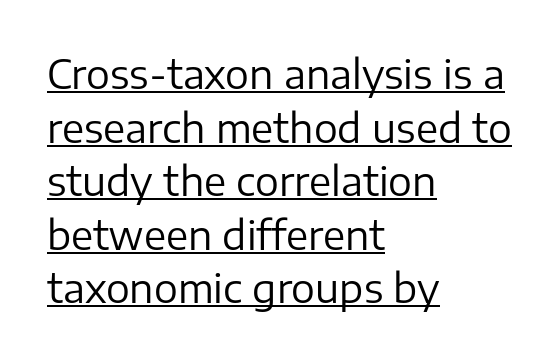
{"serif": "no", "italic": "no", "bold": "no", "weight": "regular", "width": "normal", "stroke_contrast": "low", "x_height": "medium", "monospaced": "no", "underline": "yes", "align": "left", "line_spacing": "normal", "line_spacing_ratio": 1.34, "letter_spacing": "normal", "letter_spacing_em": 0.0, "glyph_px": 40}
